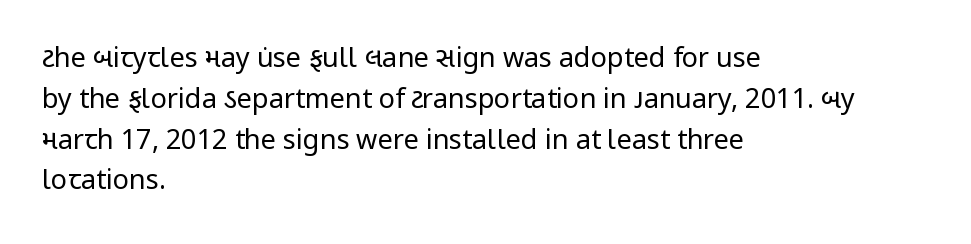
The passage shown stacks its lines at a standard gap. Plain, unruled lines of type. Summary of weight: not heavy and not bold. The rendering keeps characters at their native spacing. Notice how the stems are strictly vertical — no italics here.
